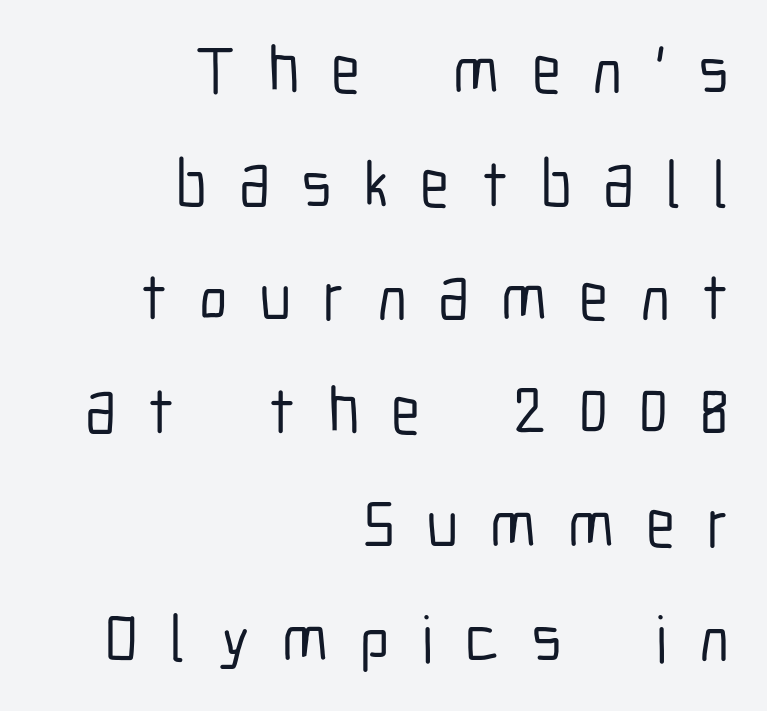
Descenders hang freely into open space. A typesetter would call this proportional, since set widths differ per character. These lines stack with their right ends in a neat column. The letterforms stand isolated, each surrounded by extra space. If you drew a line through each stem, it would be perfectly vertical.
